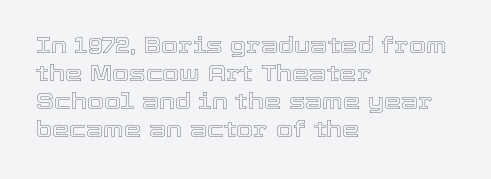
The image shows 22 px text type, upright; set left-aligned, normal line spacing (1.28x), normal letter spacing, not underlined.
